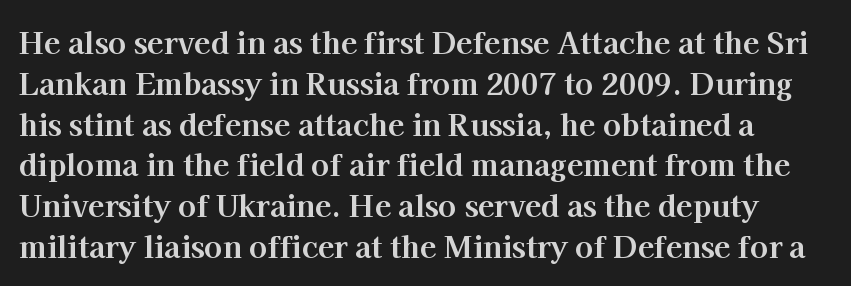
The image shows 30 px bold serif type, upright; set normal line spacing (1.36x), normal letter spacing, not underlined; high stroke contrast and a medium x-height.
